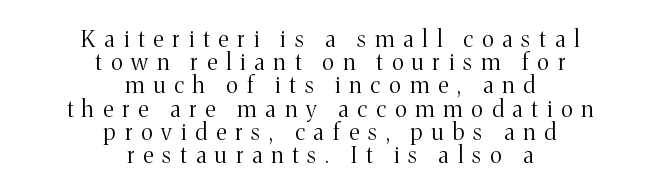
The image shows 23 px text type, upright; set centered, tight line spacing (1.01x), unusually wide letter spacing (+0.39 em), not underlined.
